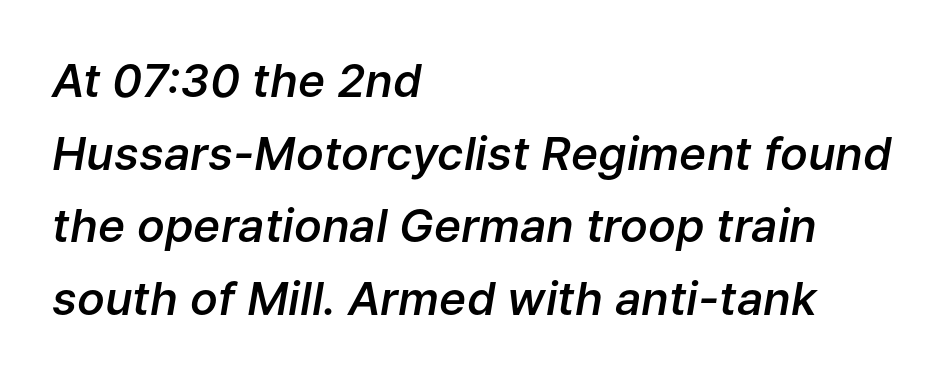
The image shows 46 px semibold type, italic (leaning right); set left-aligned, normal line spacing (1.58x), normal letter spacing, not underlined; low stroke contrast and a medium x-height.
